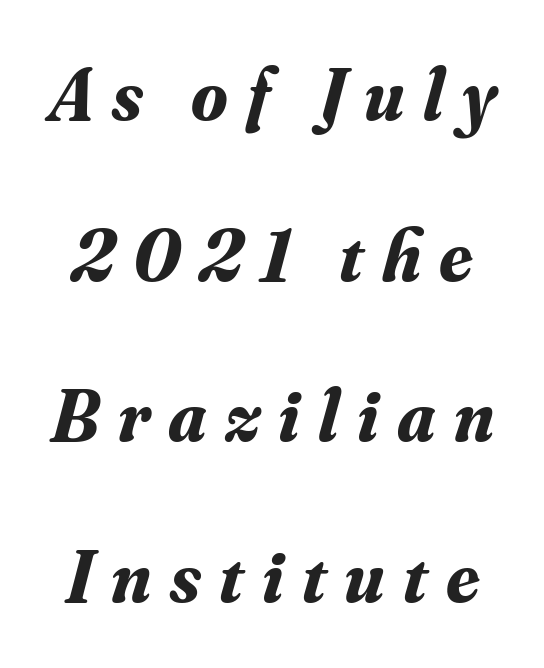
{"serif": "yes", "italic": "yes", "lean": "right", "slant_degrees": 16, "bold": "yes", "weight": "bold", "width": "normal", "stroke_contrast": "medium", "x_height": "small", "monospaced": "no", "underline": "no", "line_spacing": "loose", "line_spacing_ratio": 2.17, "letter_spacing": "wide", "letter_spacing_em": 0.25, "glyph_px": 74}
